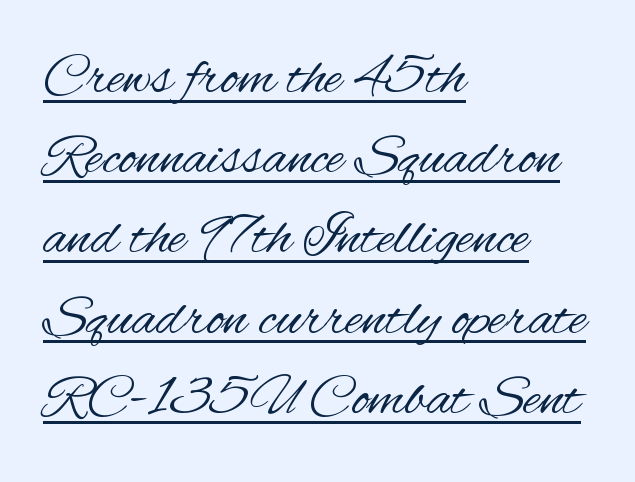
Q: Is the text bold? A: No.
Q: Is the text italic (slanted)? A: Yes.
Q: Is the typeface a serif or a sans-serif typeface? A: Sans-serif.
Q: Is the text underlined? A: Yes.
Q: How is the paragraph aligned? A: Left-aligned.
Q: Is the spacing between letters normal or unusually wide? A: Normal.
Q: Is the spacing between lines tight, normal or loose? A: Normal.
Q: Width (condensed, normal, or wide)? A: Condensed.
Q: Stroke contrast? A: Medium.
Q: x-height? A: Small.
Q: Monospaced? A: No.
